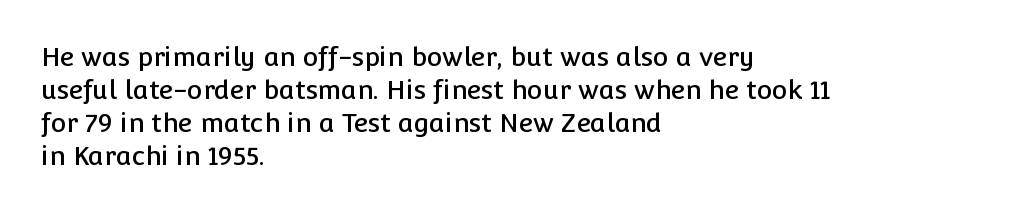
Q: Is the text italic (slanted)? A: No, it is upright.
Q: Is the text underlined? A: No.
Q: How is the paragraph aligned? A: Left-aligned.
Q: Is the spacing between letters normal or unusually wide? A: Normal.
Q: Is the spacing between lines tight, normal or loose? A: Normal.
